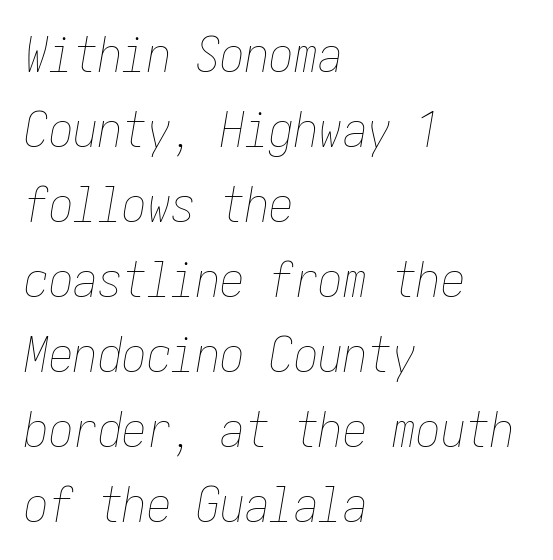
{"italic": "yes", "lean": "right", "slant_degrees": 10, "bold": "no", "weight": "thin", "width": "condensed", "stroke_contrast": "low", "x_height": "medium", "underline": "no", "align": "left", "line_spacing": "normal", "line_spacing_ratio": 1.53, "letter_spacing": "normal", "letter_spacing_em": 0.0, "glyph_px": 49}
